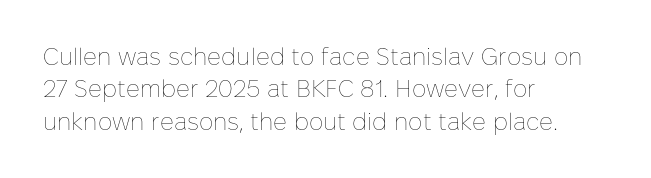
Q: Is the text bold? A: No.
Q: Is the text italic (slanted)? A: No, it is upright.
Q: Is the text underlined? A: No.
Q: How is the paragraph aligned? A: Left-aligned.
Q: Is the spacing between letters normal or unusually wide? A: Normal.
Q: Is the spacing between lines tight, normal or loose? A: Normal.
